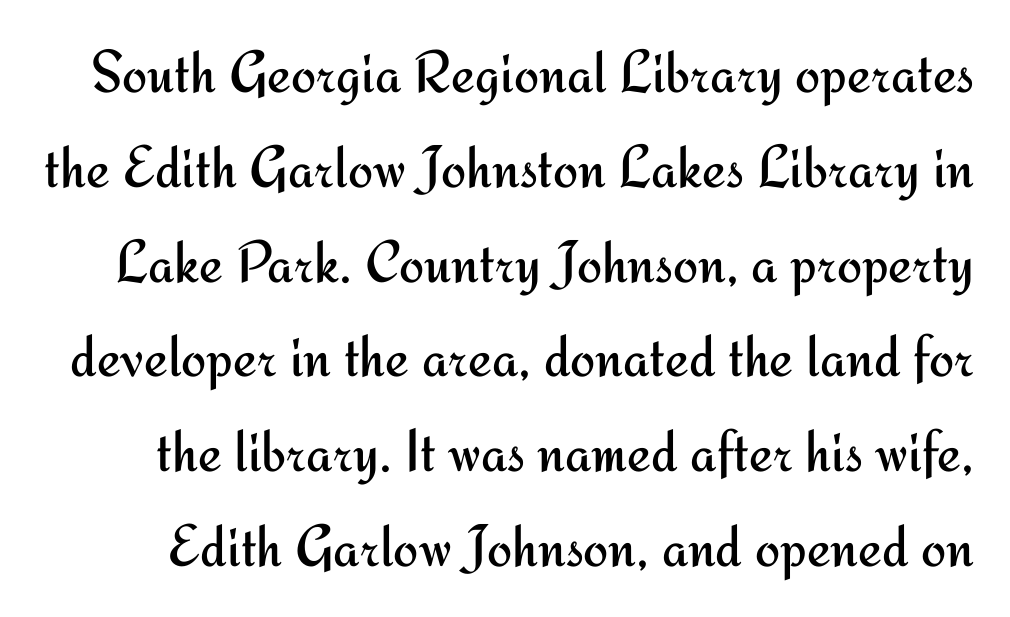
Descenders are the only things crossing below the line. A typesetter would call this proportional, since set widths differ per character. This sample uses plain, unmodified letter spacing. Look at the bottom of the vertical strokes: they stop flat, with no serifs. A light-to-regular cut is what we see here.
